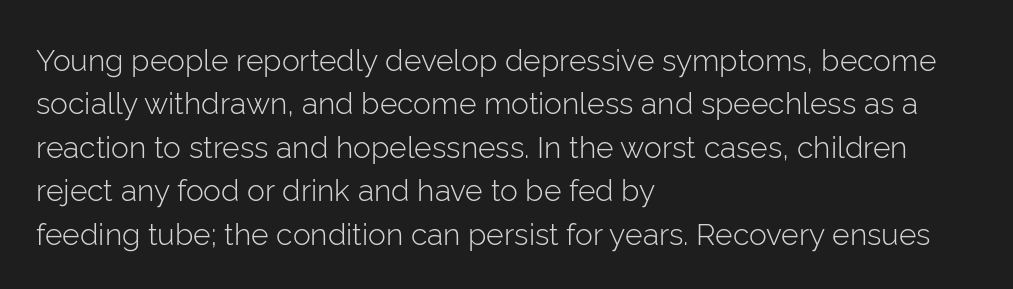
The image shows 30 px light sans-serif type, upright; set left-aligned, normal line spacing (1.45x), normal letter spacing, not underlined; low stroke contrast and a medium x-height.
